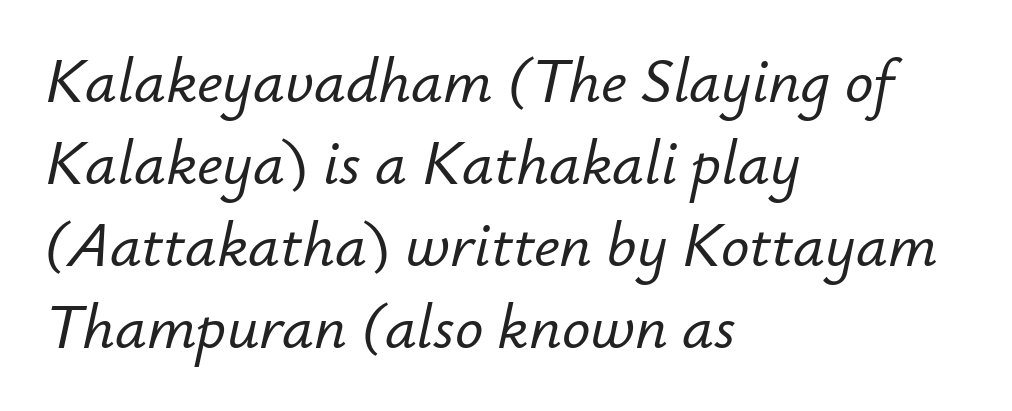
{"italic": "yes", "lean": "right", "slant_degrees": 12, "width": "normal", "stroke_contrast": "low", "x_height": "small", "monospaced": "no", "underline": "no", "align": "left", "line_spacing": "normal", "line_spacing_ratio": 1.3, "letter_spacing": "normal", "letter_spacing_em": 0.0, "glyph_px": 63}
